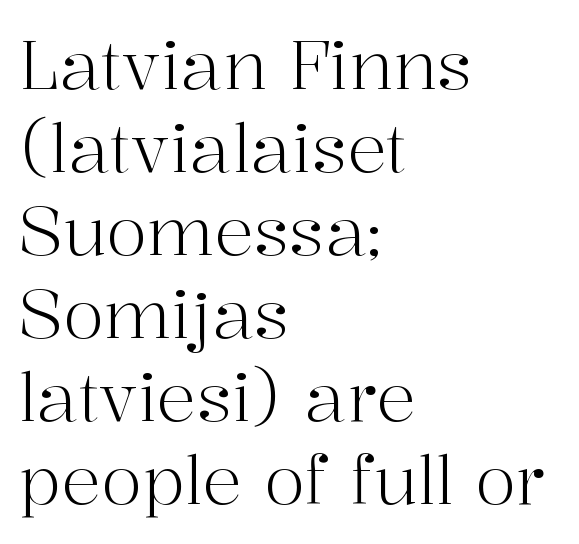
The rendering shows small feet on the letterforms — a serif design. Horizontally, the lines are justified to the leading edge only. Ink coverage per letter is moderate at most. Looks like regular typesetting: each glyph gets only the width it needs.
